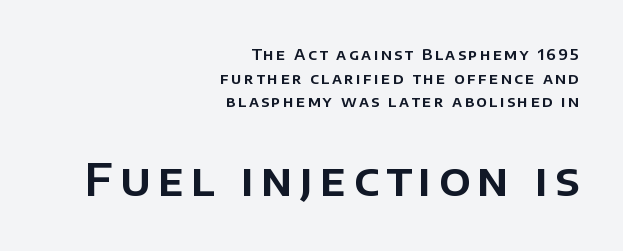
{"serif": "no", "italic": "no", "width": "normal", "stroke_contrast": "low", "x_height": "large", "monospaced": "no", "underline": "no", "align": "right", "line_spacing": "normal", "line_spacing_ratio": 1.58, "larger_block": "second", "size_ratio": 2.93, "glyph_px": 44}
